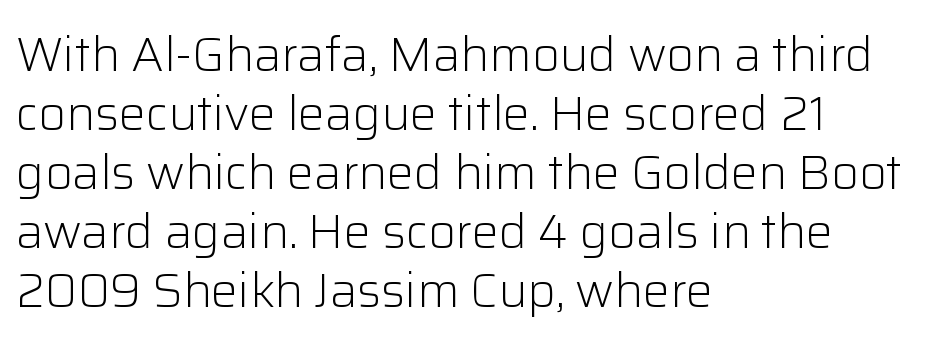
This sample uses an upright cut, with every glyph sitting square on the baseline. Each letter's strokes conclude bluntly, with no projecting serifs. Underline: absent. Observe the ordinary spacing: letters are neighbours, not strangers. This is not heavy type; no bold has been used.
